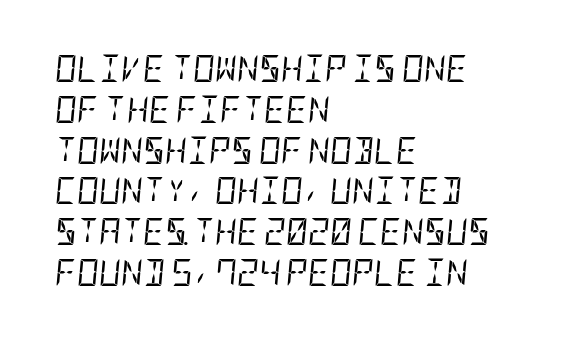
Baseline-to-baseline distance is the conventional proportion of letter height. Honestly, the letter spacing is just normal — you wouldn't notice it. Notice how the passage keeps a crisp vertical edge on the left only. The baseline area is clear. Stem width sits at or under what a default text font uses. An italicized treatment has been applied to the whole sample.
